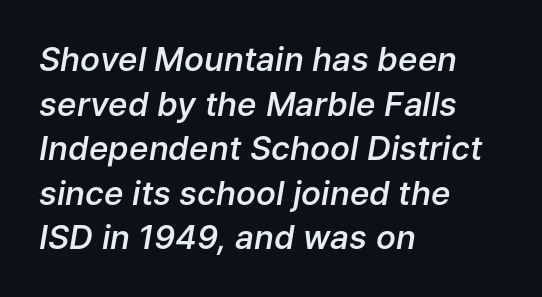
Slant detected: the letters are inclined. You could not count columns in this text — the font is proportionally spaced. I'd describe the lettering as semibold — firm but not a full bold. Visually the block forms a straight wall on the left and a jagged coastline on the right. The passage shown stacks its lines at a standard gap. Lines of text with bare space underneath.
